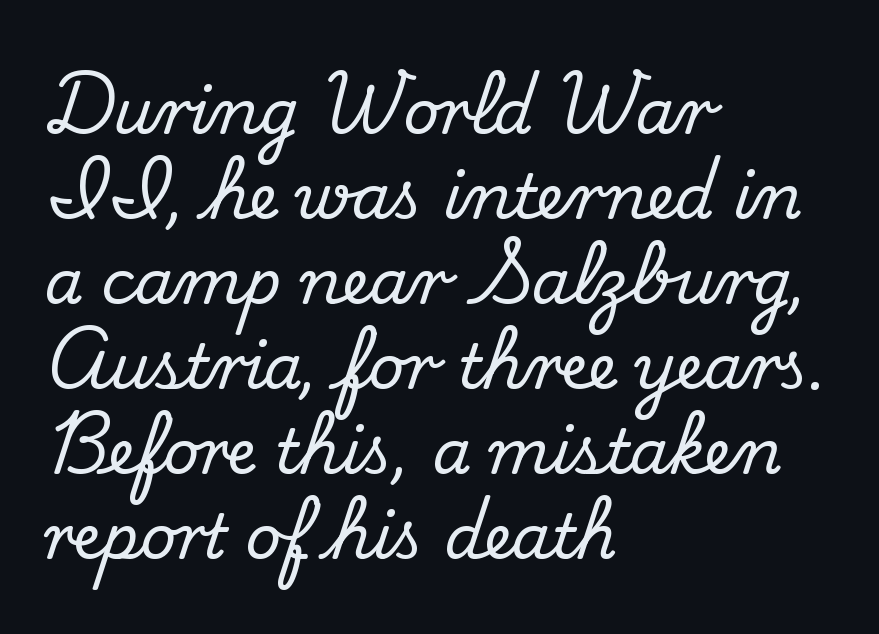
Spacing between characters is what you'd get straight out of the box. Layout note: lines flush left. Here the designer chose a conventional face with non-uniform glyph widths. A bare baseline throughout the passage.
